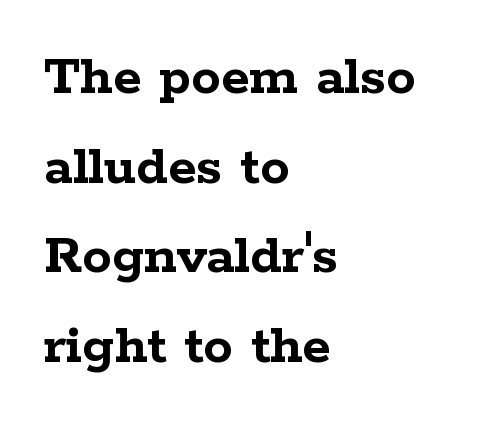
{"serif": "yes", "italic": "no", "bold": "yes", "weight": "semibold", "width": "wide", "stroke_contrast": "low", "x_height": "medium", "monospaced": "no", "underline": "no", "align": "left", "line_spacing": "normal", "line_spacing_ratio": 1.52, "letter_spacing": "normal", "letter_spacing_em": 0.0, "glyph_px": 59}
